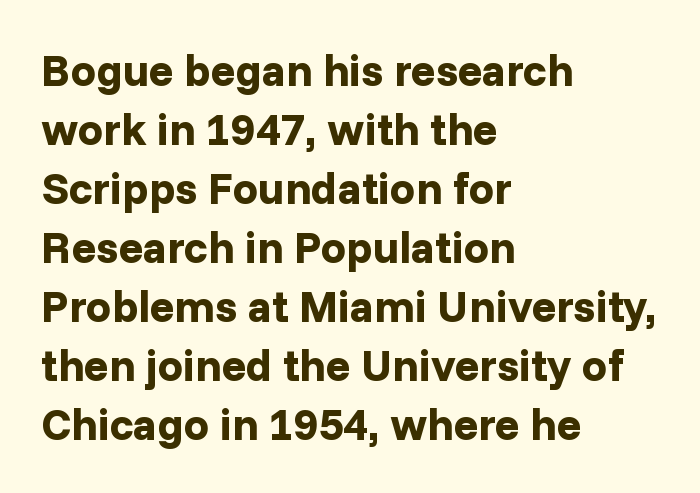
{"serif": "no", "italic": "no", "bold": "yes", "weight": "bold", "width": "normal", "stroke_contrast": "low", "x_height": "medium", "monospaced": "no", "underline": "no", "align": "left", "line_spacing": "normal", "line_spacing_ratio": 1.31, "letter_spacing": "normal", "letter_spacing_em": 0.0, "glyph_px": 45}
